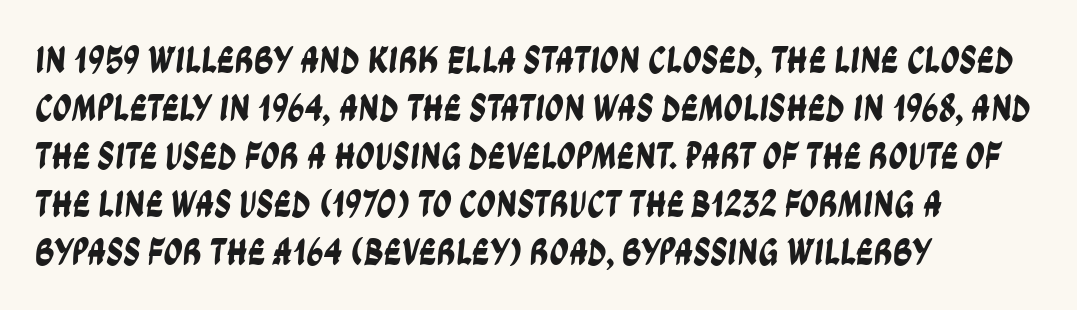
{"serif": "no", "width": "condensed", "stroke_contrast": "low", "x_height": "large", "monospaced": "no", "underline": "no", "align": "left", "line_spacing": "normal", "line_spacing_ratio": 1.26, "letter_spacing": "normal", "letter_spacing_em": 0.0, "glyph_px": 38}
